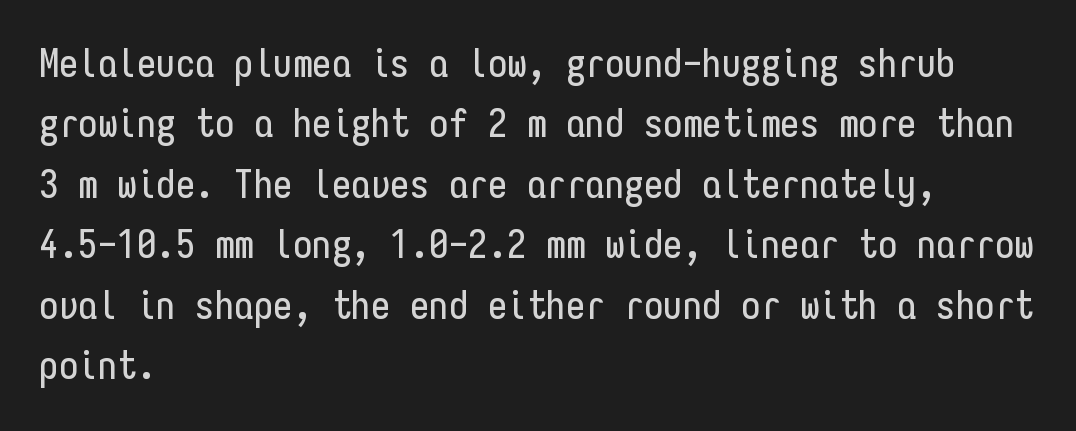
The image shows 39 px condensed sans-serif type, upright, monospaced; set left-aligned, normal line spacing (1.55x), normal letter spacing, not underlined; low stroke contrast and a medium x-height.
